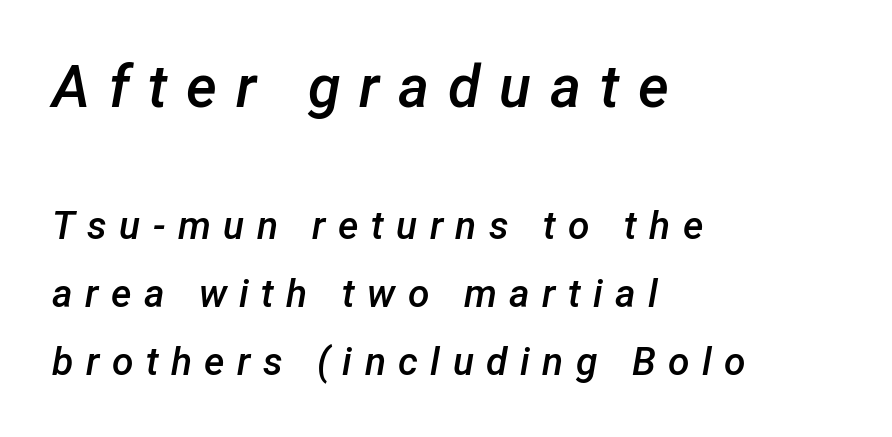
Q: Is the text bold? A: Semi-bold.
Q: Is the text italic (slanted)? A: Yes, it leans right by about 12 degrees.
Q: Is the text underlined? A: No.
Q: How is the paragraph aligned? A: Left-aligned.
Q: Is the spacing between letters normal or unusually wide? A: Unusually wide.
Q: Which block of text is set in a larger size, the first (top) or the second (bottom)? A: The first (top) one.
Q: Width (condensed, normal, or wide)? A: Normal.
Q: Stroke contrast? A: Low.
Q: x-height? A: Medium.
Q: Monospaced? A: No.
